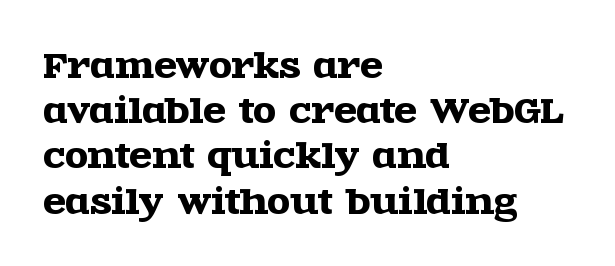
{"serif": "yes", "italic": "no", "width": "wide", "x_height": "large", "monospaced": "no", "underline": "no", "align": "left", "line_spacing": "normal", "line_spacing_ratio": 1.37, "letter_spacing": "normal", "letter_spacing_em": 0.0, "glyph_px": 33}
